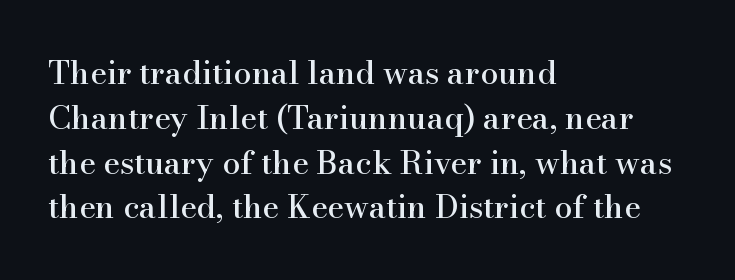
{"serif": "yes", "italic": "no", "width": "normal", "stroke_contrast": "high", "x_height": "small", "monospaced": "no", "underline": "no", "align": "left", "line_spacing": "normal", "line_spacing_ratio": 1.4, "letter_spacing": "normal", "letter_spacing_em": 0.0, "glyph_px": 32}
